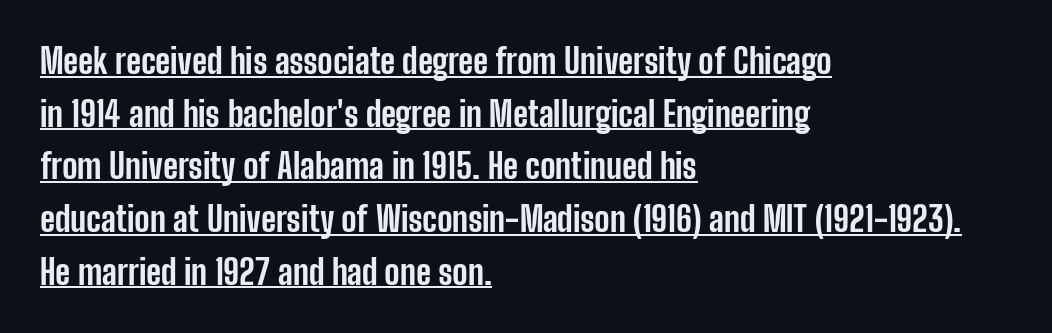
The image shows 34 px bold, condensed sans-serif type, upright; set left-aligned, normal line spacing (1.55x), normal letter spacing, underlined; low stroke contrast and a medium x-height.
